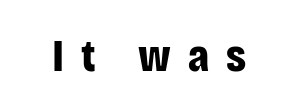
Q: Is the text bold? A: Yes.
Q: Is the text italic (slanted)? A: No, it is upright.
Q: Is the typeface a serif or a sans-serif typeface? A: Sans-serif.
Q: Is the text underlined? A: No.
Q: Is the spacing between letters normal or unusually wide? A: Unusually wide.
Q: Width (condensed, normal, or wide)? A: Condensed.
Q: Stroke contrast? A: Low.
Q: x-height? A: Large.
Q: Monospaced? A: No.
